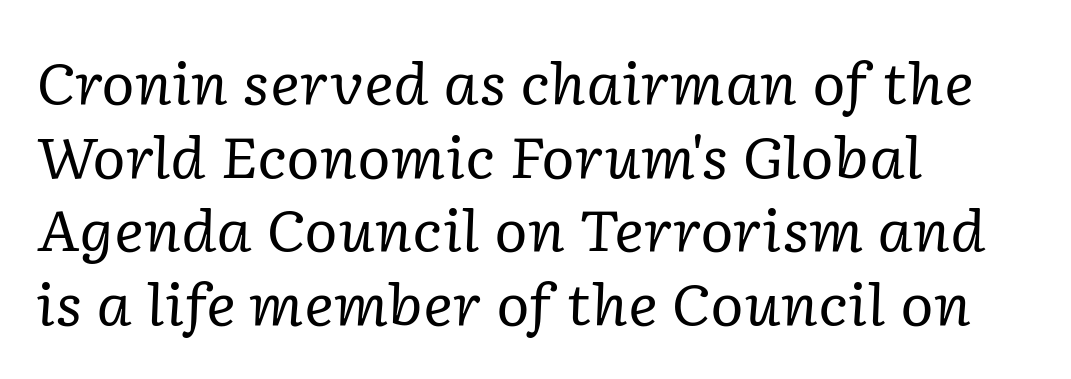
Q: Is the text bold? A: No.
Q: Is the text italic (slanted)? A: Yes, it leans right by about 2 degrees.
Q: Is the typeface a serif or a sans-serif typeface? A: Serif.
Q: Is the text underlined? A: No.
Q: How is the paragraph aligned? A: Left-aligned.
Q: Is the spacing between letters normal or unusually wide? A: Normal.
Q: Is the spacing between lines tight, normal or loose? A: Normal.
Q: Width (condensed, normal, or wide)? A: Normal.
Q: Stroke contrast? A: Low.
Q: x-height? A: Medium.
Q: Monospaced? A: No.
